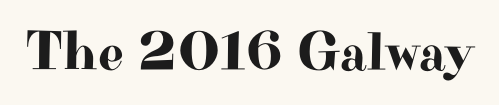
The space beneath each line is pristine and unruled. Unlike italic type, these characters show no tilt at all. Inter-character spacing is left at the font's built-in metrics. These lines are rendered in a variable-pitch font. The letters carry serifs — small finishing strokes at the ends of their stems.
